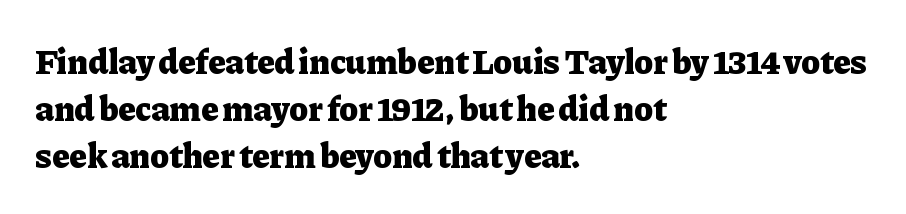
Q: Is the text bold? A: Yes.
Q: Is the text italic (slanted)? A: No, it is upright.
Q: Is the typeface a serif or a sans-serif typeface? A: Serif.
Q: Is the text underlined? A: No.
Q: How is the paragraph aligned? A: Left-aligned.
Q: Is the spacing between letters normal or unusually wide? A: Normal.
Q: Is the spacing between lines tight, normal or loose? A: Normal.
Q: Width (condensed, normal, or wide)? A: Normal.
Q: Stroke contrast? A: Low.
Q: x-height? A: Medium.
Q: Monospaced? A: No.
